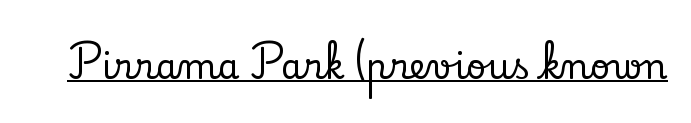
{"serif": "yes", "italic": "no", "width": "normal", "stroke_contrast": "low", "x_height": "small", "monospaced": "no", "underline": "yes", "letter_spacing": "normal", "letter_spacing_em": 0.0, "glyph_px": 35}
